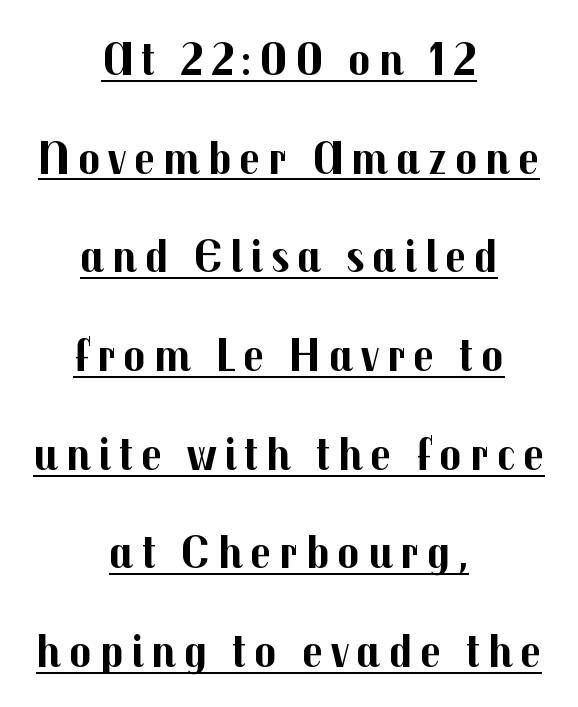
The glyphs have the mass of a bold cut. The lines in this sample share a center point and differ in where they start and stop. These lines were composed using upright roman letters. The designer went with a sans here, leaving each stem footless. Compared with undecorated copy, this sample adds a rule below the words. The vertical gap from one line to the next is large.
